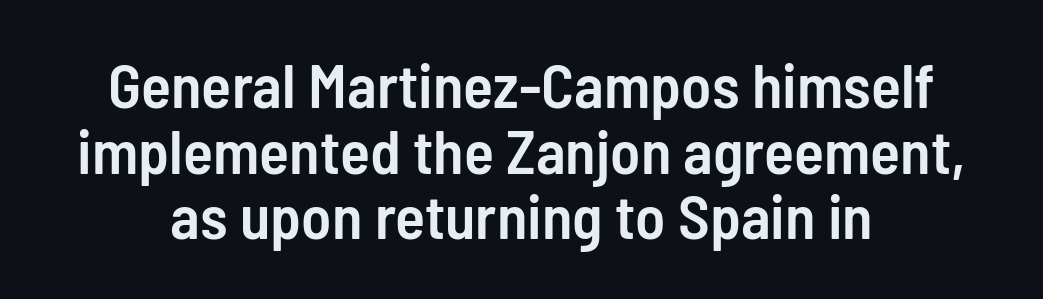
Letters rest on an invisible, unmarked baseline. The line texture is even and compact thanks to regular tracking. Stroke terminals: plain, sans-serif. The typesetting leans somewhat heavy: a semibold.
